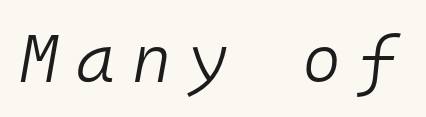
The image shows 67 px light type, italic (leaning right), monospaced; set unusually wide letter spacing (+0.26 em), not underlined; low stroke contrast and a medium x-height.
